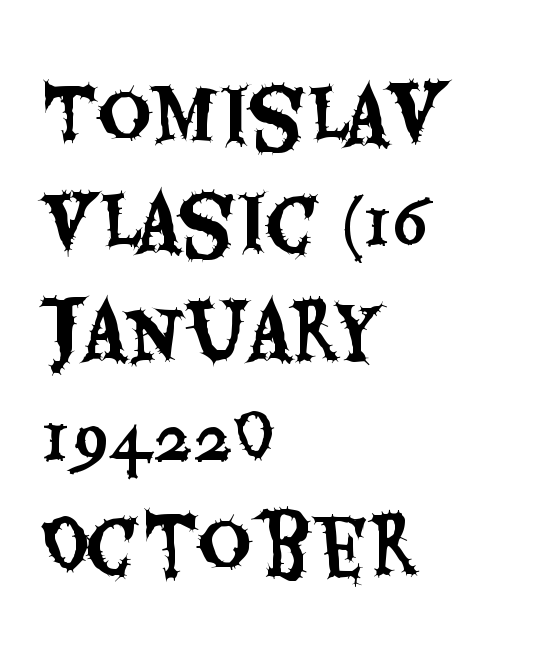
Q: Is the text italic (slanted)? A: No, it is upright.
Q: Is the typeface a serif or a sans-serif typeface? A: Sans-serif.
Q: Is the text underlined? A: No.
Q: How is the paragraph aligned? A: Left-aligned.
Q: Is the spacing between letters normal or unusually wide? A: Normal.
Q: Is the spacing between lines tight, normal or loose? A: Normal.
Q: Width (condensed, normal, or wide)? A: Condensed.
Q: Stroke contrast? A: Medium.
Q: x-height? A: Large.
Q: Monospaced? A: No.
